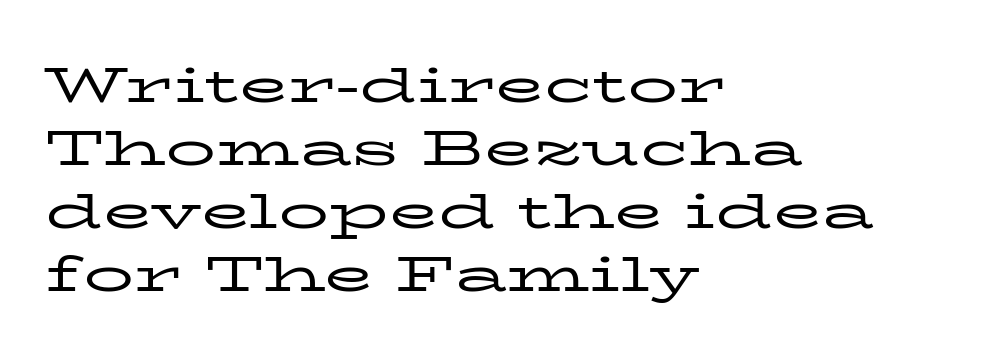
{"serif": "yes", "italic": "no", "bold": "no", "weight": "regular", "width": "wide", "stroke_contrast": "low", "x_height": "medium", "monospaced": "no", "underline": "no", "align": "left", "line_spacing": "normal", "line_spacing_ratio": 1.26, "letter_spacing": "normal", "letter_spacing_em": 0.0, "glyph_px": 50}
